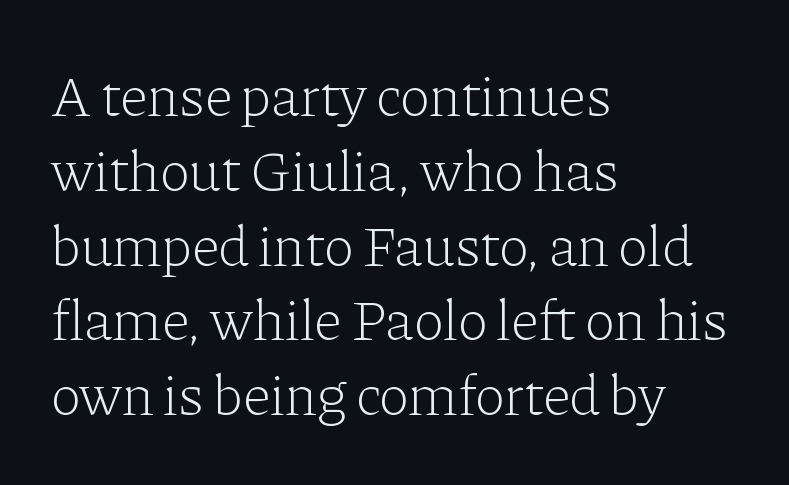
You could not count columns in this text — the font is proportionally spaced. This rendering features lettering with no underline. Do the letters lean? They stand straight. The passage is arranged the way most books set body copy — flush left. Regular leading.
